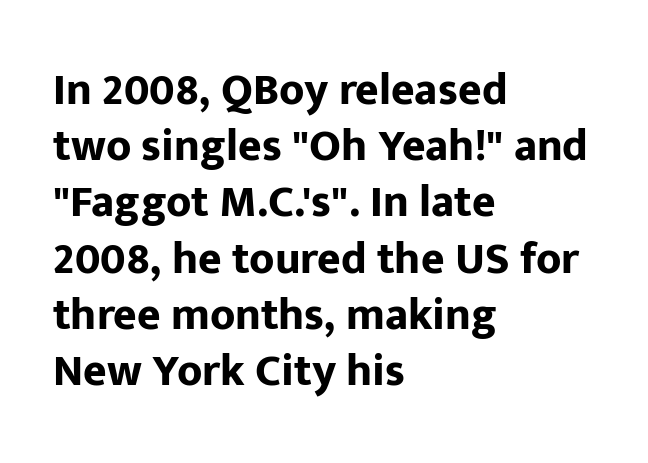
Anything drawn beneath the words? Only blank space. The line texture is even and compact thanks to regular tracking. Proportional: the letters do not fall into vertical columns. Plenty of ink on the page — the face is bold. The type sits square on the baseline with zero lean. Grotesque or geometric, the face here clearly has no serifs.
